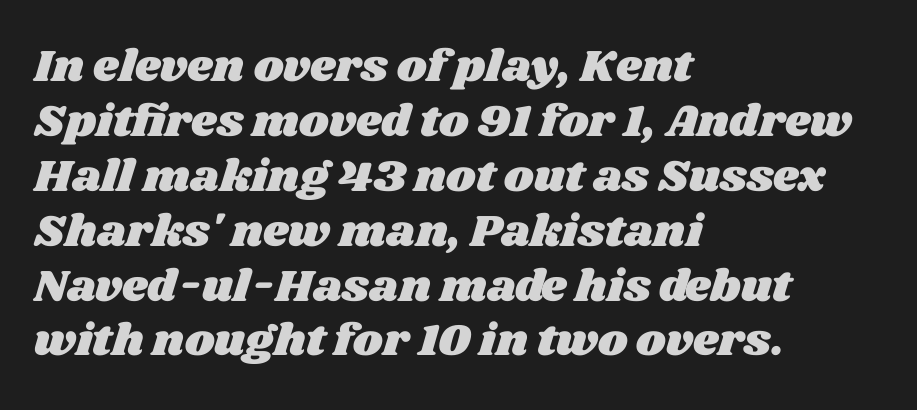
Glance below the letters and you will spot only blank space. Spacing verdict: proportional, widths tailored to each character. In terms of letterspacing, this is plain default setting. Layout note: lines flush left.
